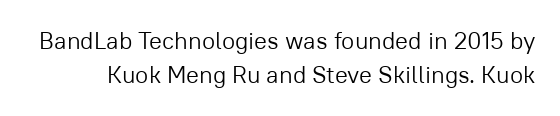
Honestly, the row spacing looks completely unremarkable. Does extra space separate the letters? No, they use regular spacing. Bare-footed words on every line. A light-to-regular cut is what we see here.
